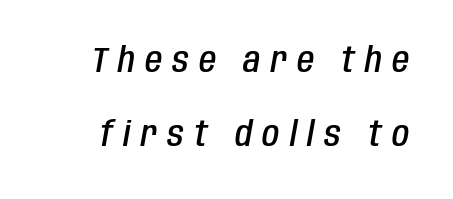
Q: Is the text bold? A: Semi-bold.
Q: Is the text italic (slanted)? A: Yes, it leans right by about 10 degrees.
Q: Is the text underlined? A: No.
Q: Is the spacing between letters normal or unusually wide? A: Unusually wide.
Q: Is the spacing between lines tight, normal or loose? A: Loose.
Q: Width (condensed, normal, or wide)? A: Condensed.
Q: Stroke contrast? A: Low.
Q: x-height? A: Large.
Q: Monospaced? A: No.
